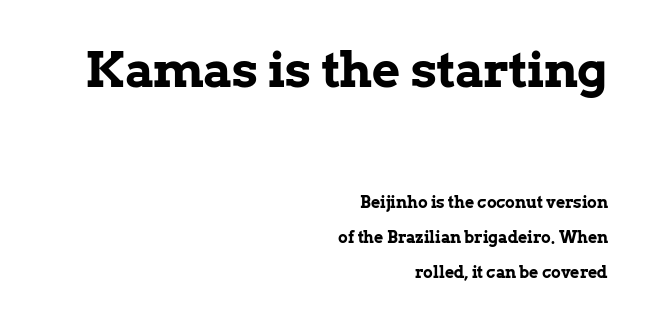
Q: Is the text bold? A: Yes.
Q: Is the text italic (slanted)? A: No, it is upright.
Q: Is the typeface a serif or a sans-serif typeface? A: Serif.
Q: Is the text underlined? A: No.
Q: How is the paragraph aligned? A: Right-aligned.
Q: Is the spacing between letters normal or unusually wide? A: Normal.
Q: Is the spacing between lines tight, normal or loose? A: Loose.
Q: Which block of text is set in a larger size, the first (top) or the second (bottom)? A: The first (top) one.
Q: Width (condensed, normal, or wide)? A: Normal.
Q: Stroke contrast? A: Low.
Q: x-height? A: Medium.
Q: Monospaced? A: No.
